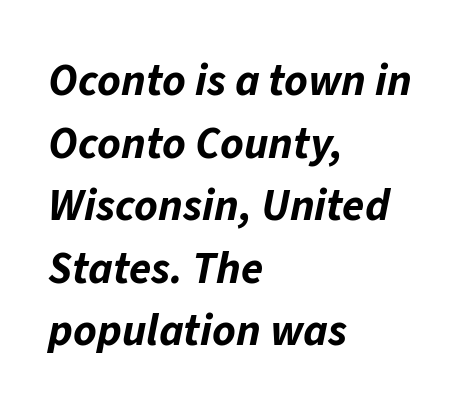
The image shows 45 px bold type, italic (leaning right); set left-aligned, normal line spacing (1.39x), normal letter spacing, not underlined; low stroke contrast and a medium x-height.
